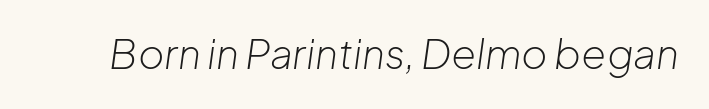
Q: Is the text bold? A: No.
Q: Is the text italic (slanted)? A: Yes, it leans right by about 8 degrees.
Q: Is the text underlined? A: No.
Q: Is the spacing between letters normal or unusually wide? A: Normal.
Q: Width (condensed, normal, or wide)? A: Normal.
Q: Stroke contrast? A: Low.
Q: x-height? A: Medium.
Q: Monospaced? A: No.
